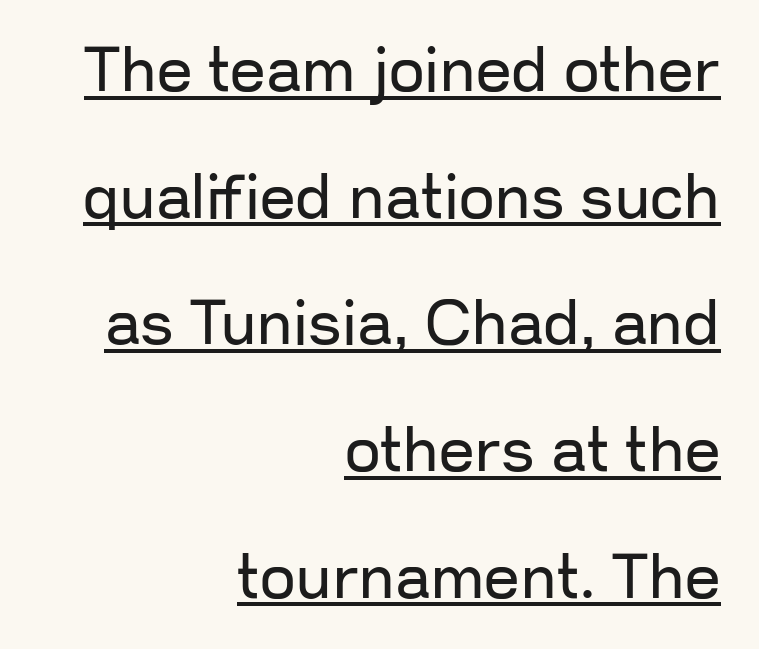
{"serif": "no", "italic": "no", "bold": "no", "weight": "regular", "width": "normal", "stroke_contrast": "low", "x_height": "medium", "monospaced": "no", "underline": "yes", "align": "right", "line_spacing": "loose", "line_spacing_ratio": 2.01, "letter_spacing": "normal", "letter_spacing_em": 0.0, "glyph_px": 63}
